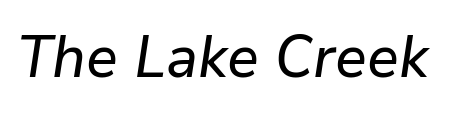
Q: Is the text italic (slanted)? A: Yes, it leans right by about 9 degrees.
Q: Is the text underlined? A: No.
Q: Is the spacing between letters normal or unusually wide? A: Normal.
Q: Width (condensed, normal, or wide)? A: Normal.
Q: Stroke contrast? A: Low.
Q: x-height? A: Medium.
Q: Monospaced? A: No.
